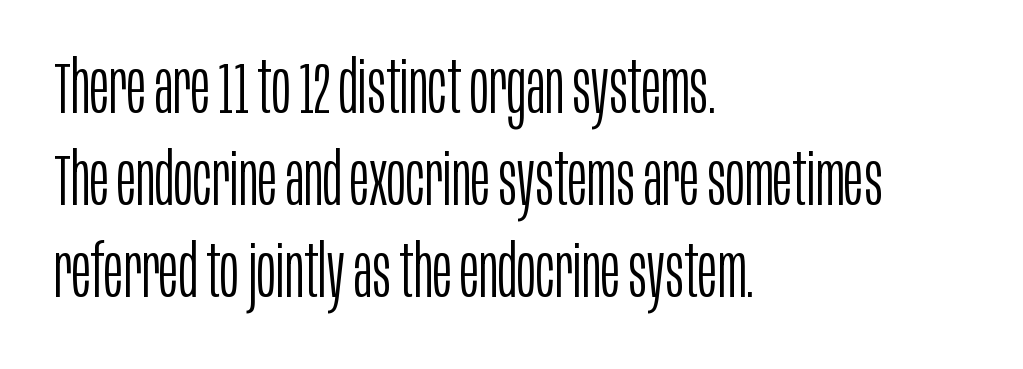
{"serif": "no", "italic": "no", "bold": "no", "weight": "light", "width": "condensed", "stroke_contrast": "low", "x_height": "large", "monospaced": "no", "underline": "no", "align": "left", "line_spacing": "normal", "line_spacing_ratio": 1.26, "letter_spacing": "normal", "letter_spacing_em": 0.0, "glyph_px": 73}
